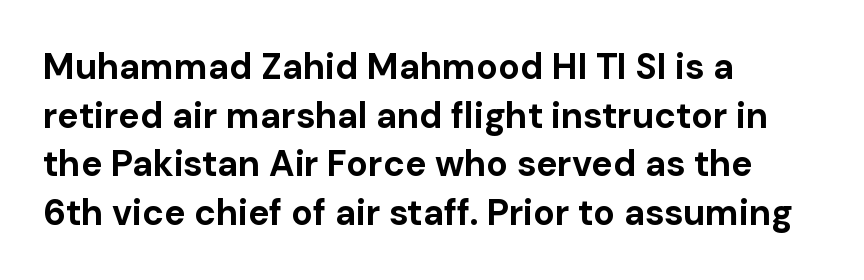
The image shows 36 px bold sans-serif type, upright; set left-aligned, normal line spacing (1.35x), normal letter spacing, not underlined; low stroke contrast and a medium x-height.
